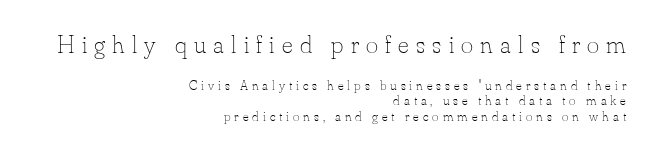
The image shows 26 px text type, upright; set right-aligned, tight line spacing (1.09x), unusually wide letter spacing (+0.28 em), not underlined; the first (top) block is 1.86x larger.
